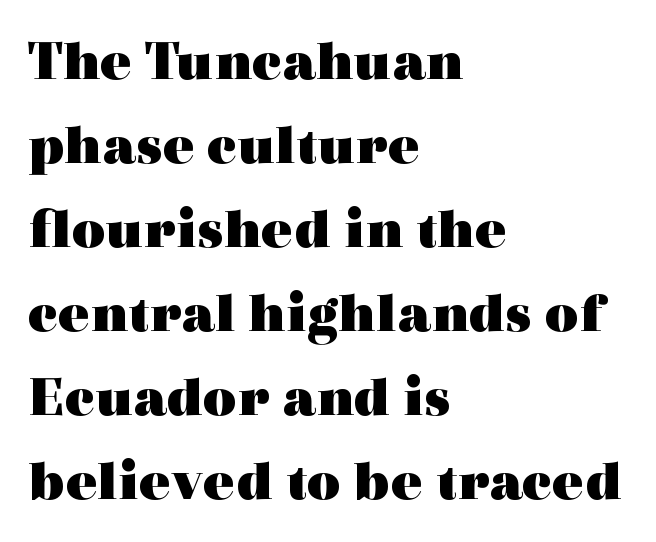
Q: Is the text bold? A: Yes.
Q: Is the text italic (slanted)? A: No, it is upright.
Q: Is the typeface a serif or a sans-serif typeface? A: Serif.
Q: Is the text underlined? A: No.
Q: How is the paragraph aligned? A: Left-aligned.
Q: Is the spacing between letters normal or unusually wide? A: Normal.
Q: Is the spacing between lines tight, normal or loose? A: Normal.
Q: Width (condensed, normal, or wide)? A: Wide.
Q: x-height? A: Medium.
Q: Monospaced? A: No.
